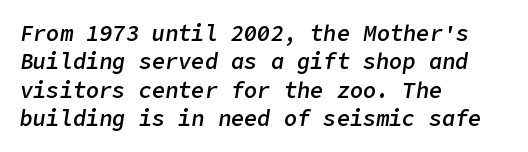
No word sits above an underline. The typography opts for an oblique posture over an upright one. Line starts are locked; line ends wander. Notice the strokes are somewhat thickened but not fully heavy: this is a semibold.
